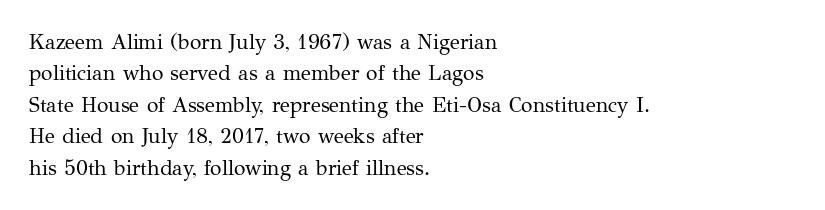
{"italic": "no", "bold": "no", "underline": "no", "align": "left", "line_spacing": "normal", "line_spacing_ratio": 1.5, "letter_spacing": "normal", "letter_spacing_em": 0.0, "glyph_px": 21}
